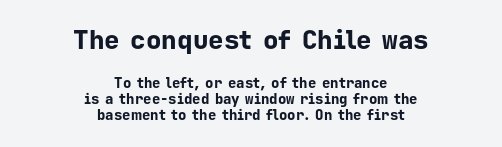
Q: Is the text bold? A: Yes.
Q: Is the text italic (slanted)? A: No, it is upright.
Q: Is the text underlined? A: No.
Q: How is the paragraph aligned? A: Centered.
Q: Is the spacing between letters normal or unusually wide? A: Normal.
Q: Is the spacing between lines tight, normal or loose? A: Tight.
Q: Which block of text is set in a larger size, the first (top) or the second (bottom)? A: The first (top) one.
